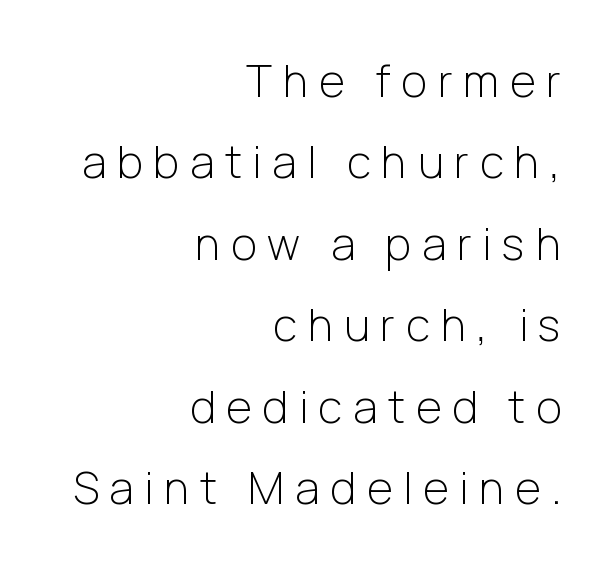
{"serif": "no", "italic": "no", "bold": "no", "weight": "light", "width": "normal", "stroke_contrast": "low", "x_height": "medium", "monospaced": "no", "underline": "no", "align": "right", "line_spacing_ratio": 1.85, "letter_spacing": "wide", "letter_spacing_em": 0.25, "glyph_px": 44}
